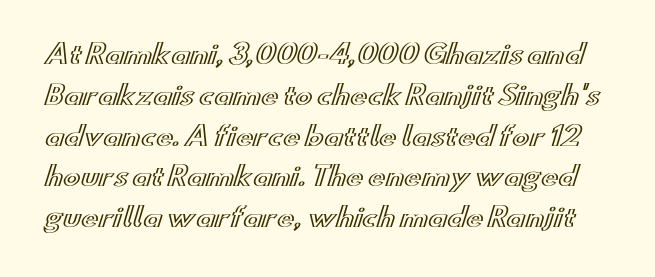
The image shows 26 px text type; set normal line spacing (1.57x), normal letter spacing, not underlined.
